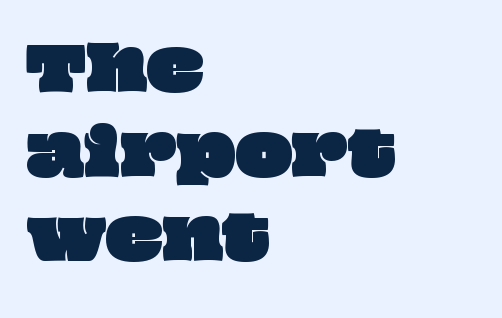
{"width": "wide", "stroke_contrast": "low", "x_height": "large", "monospaced": "no", "underline": "no", "align": "left", "line_spacing": "normal", "line_spacing_ratio": 1.41, "letter_spacing": "normal", "letter_spacing_em": 0.0, "glyph_px": 60}
